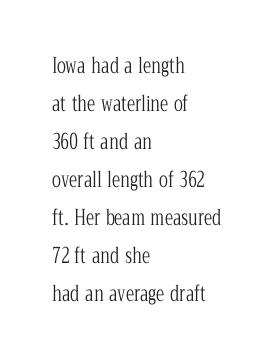
The typeface has the unassuming heft of standard copy or less. A typesetter would call this zero additional tracking. The passage is arranged the way most books set body copy — flush left. Only glyphs here, with clear space below each row. Ordinary non-slanted type is in use.
